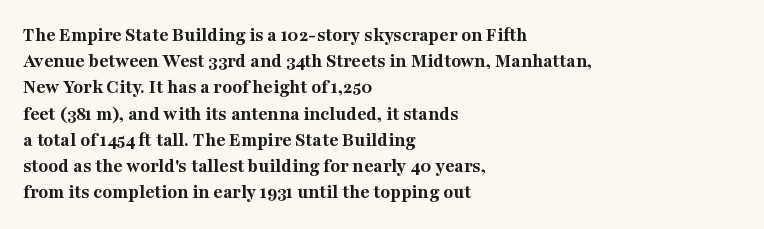
The image shows 20 px bold type, upright; set left-aligned, normal line spacing (1.31x), normal letter spacing, not underlined.
